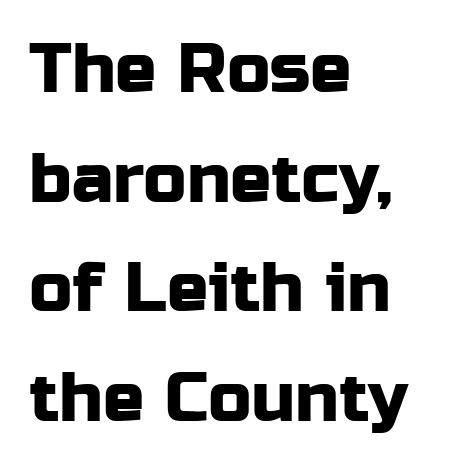
{"serif": "no", "italic": "no", "width": "normal", "stroke_contrast": "low", "x_height": "medium", "monospaced": "no", "underline": "no", "align": "left", "line_spacing": "normal", "line_spacing_ratio": 1.59, "letter_spacing": "normal", "letter_spacing_em": 0.0, "glyph_px": 69}
